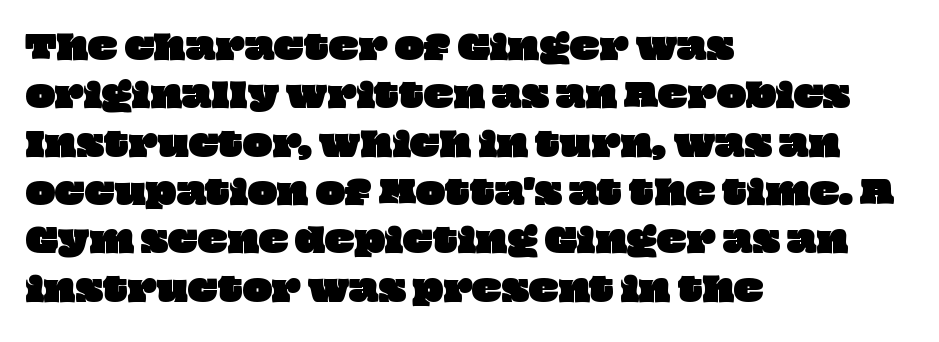
{"width": "wide", "stroke_contrast": "low", "x_height": "large", "monospaced": "no", "underline": "no", "align": "left", "line_spacing": "normal", "line_spacing_ratio": 1.56, "letter_spacing": "normal", "letter_spacing_em": 0.0, "glyph_px": 31}
